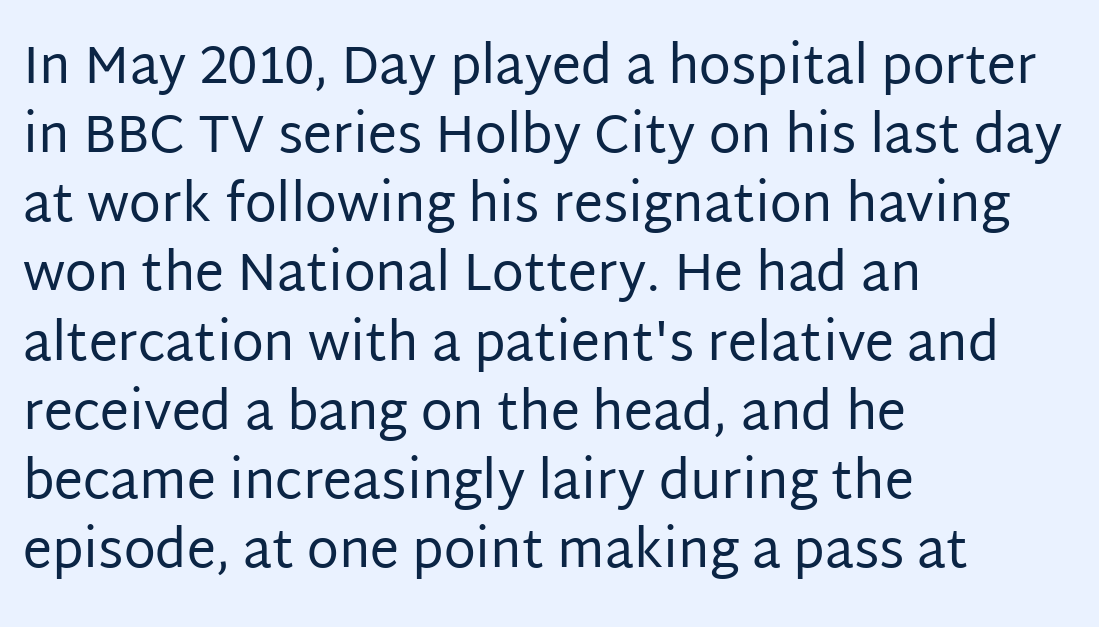
{"serif": "no", "italic": "no", "bold": "no", "weight": "regular", "width": "normal", "stroke_contrast": "low", "x_height": "large", "monospaced": "no", "underline": "no", "align": "left", "line_spacing": "normal", "line_spacing_ratio": 1.33, "letter_spacing": "normal", "letter_spacing_em": 0.0, "glyph_px": 52}
